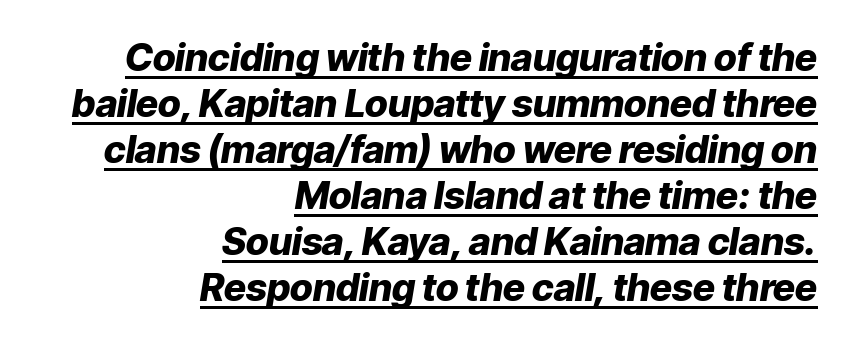
The image shows 38 px heavy type, italic (leaning right); set right-aligned, line spacing 1.21x, normal letter spacing, underlined; low stroke contrast and a medium x-height.
